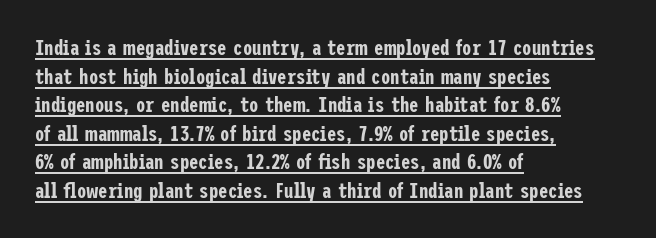
The image shows 21 px text type, upright; set left-aligned, normal line spacing (1.36x), normal letter spacing, underlined.
